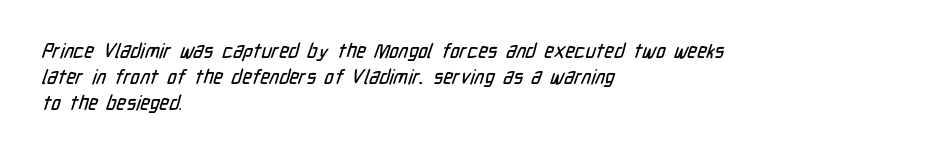
Q: Is the text underlined? A: No.
Q: How is the paragraph aligned? A: Left-aligned.
Q: Is the spacing between letters normal or unusually wide? A: Normal.
Q: Is the spacing between lines tight, normal or loose? A: Normal.
